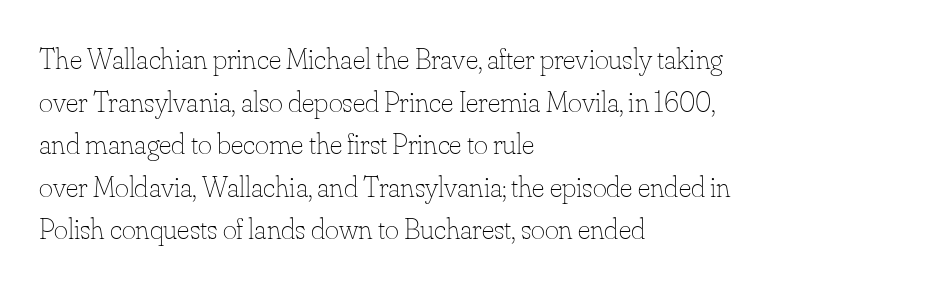
{"italic": "no", "bold": "no", "weight": "thin", "width": "normal", "stroke_contrast": "low", "x_height": "small", "monospaced": "no", "underline": "no", "align": "left", "line_spacing": "normal", "line_spacing_ratio": 1.42, "letter_spacing": "normal", "letter_spacing_em": 0.0, "glyph_px": 30}
